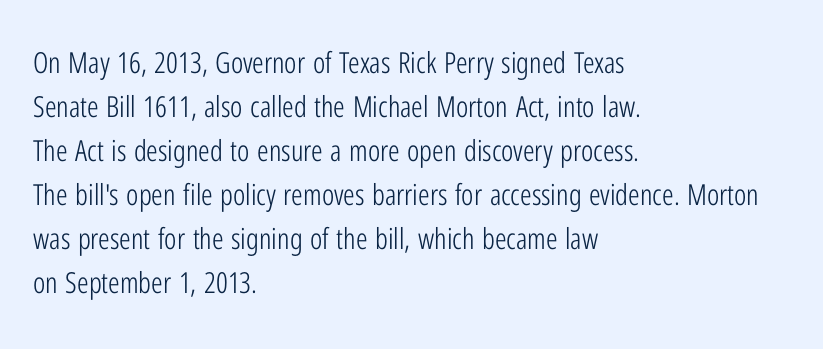
{"serif": "no", "italic": "no", "bold": "no", "weight": "light", "width": "condensed", "stroke_contrast": "low", "x_height": "medium", "monospaced": "no", "underline": "no", "align": "left", "line_spacing": "normal", "line_spacing_ratio": 1.52, "letter_spacing": "normal", "letter_spacing_em": 0.0, "glyph_px": 29}
